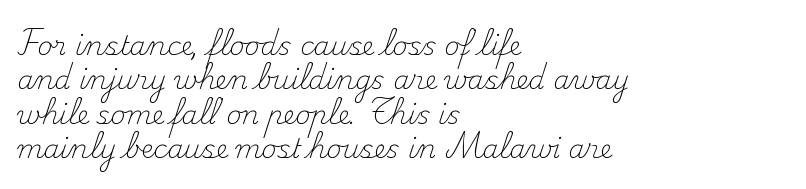
{"bold": "no", "underline": "no", "align": "left", "line_spacing": "normal", "line_spacing_ratio": 1.32, "letter_spacing": "normal", "letter_spacing_em": 0.0, "glyph_px": 26}
